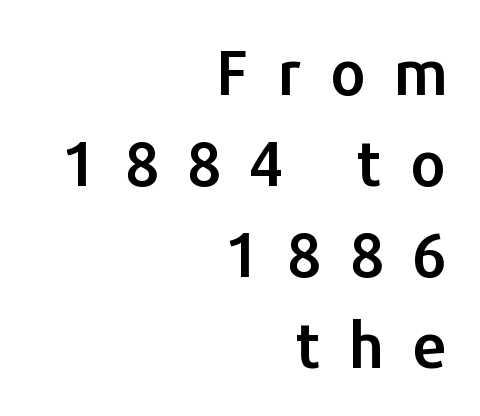
{"serif": "no", "italic": "no", "width": "normal", "stroke_contrast": "low", "x_height": "medium", "monospaced": "no", "underline": "no", "align": "right", "line_spacing": "normal", "line_spacing_ratio": 1.47, "letter_spacing": "wide", "letter_spacing_em": 0.44, "glyph_px": 62}
